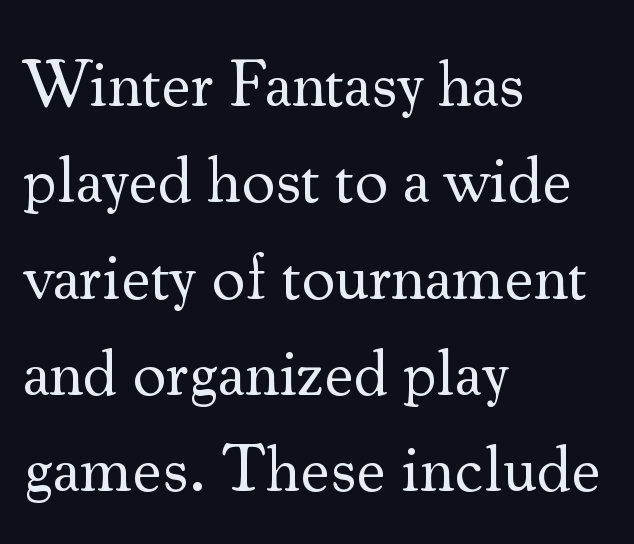
{"serif": "yes", "italic": "no", "bold": "no", "weight": "regular", "width": "normal", "stroke_contrast": "medium", "x_height": "small", "monospaced": "no", "underline": "no", "align": "left", "line_spacing": "normal", "line_spacing_ratio": 1.46, "letter_spacing": "normal", "letter_spacing_em": 0.0, "glyph_px": 66}
